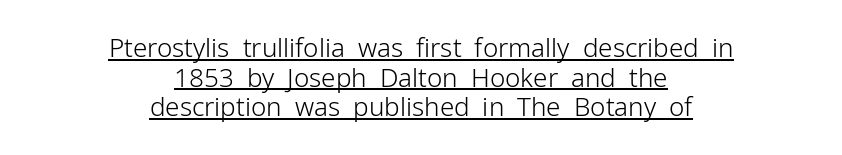
Like a heading marked for emphasis, these lines bear an underscore. The letterforms sit shoulder to shoulder at normal distance. The designer dialed line spacing down below the default. Visually the block forms a symmetrical silhouette, jagged on both flanks.
